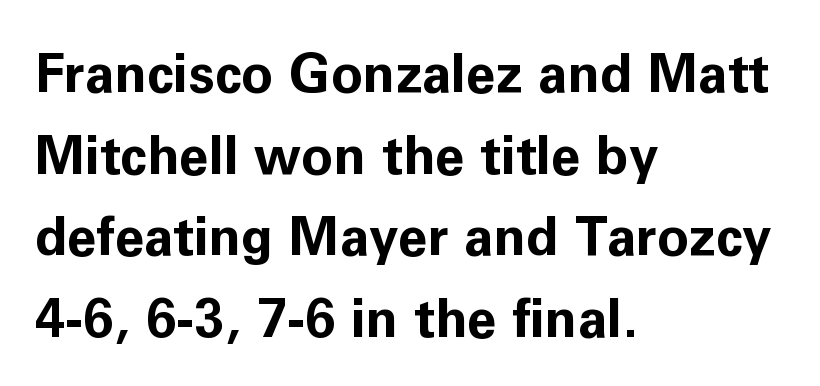
The image shows 53 px bold sans-serif type, upright; set left-aligned, normal line spacing (1.54x), normal letter spacing, not underlined; low stroke contrast and a medium x-height.
